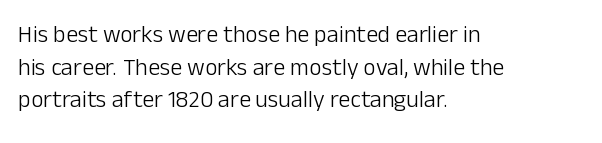
Plain, unruled lines of type. Ordinary non-slanted type is in use. Does extra space separate the letters? No, they use regular spacing. This is not heavy type; no bold has been used. These lines sit exactly where default settings would place them. Reading down the block, your eye returns to a fixed left position each line.
